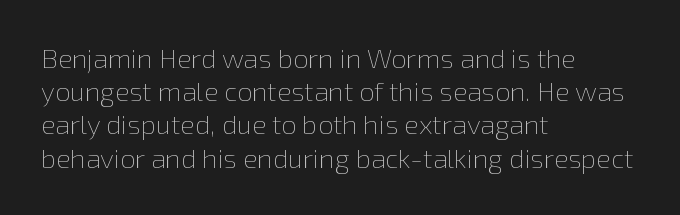
The zone under the glyphs is completely vacant. The passage is arranged the way most books set body copy — flush left. The type sits square on the baseline with zero lean. Weight: in the light-to-regular range. In terms of letterspacing, this is plain default setting.
